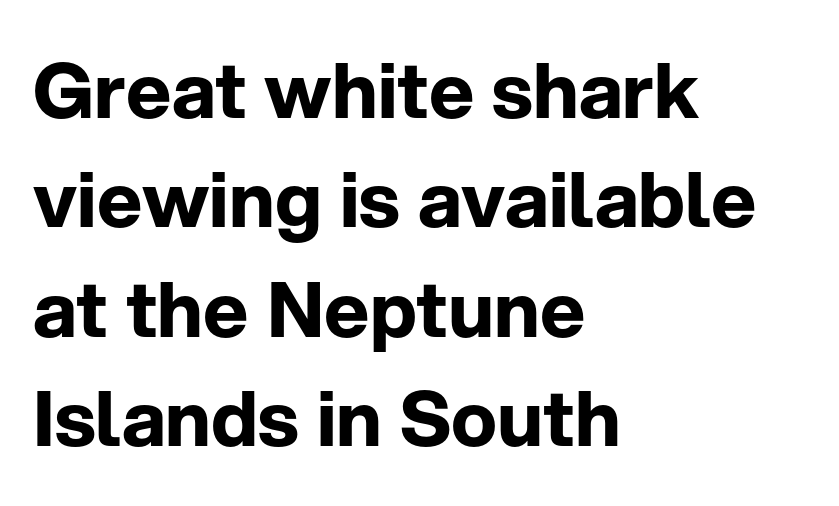
Upright lettering throughout. Classification — sans serif. The letters advance in unequal steps, a hallmark of proportional type. Spacing between characters is what you'd get straight out of the box. Leftover space on each line is placed entirely after the last word.
